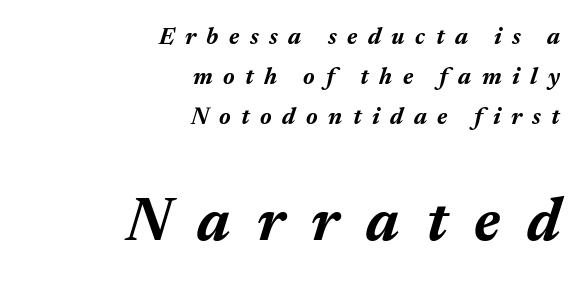
A typesetter would mark this as italic. Type size steps up from the first block to the second. These lines are rendered in a variable-pitch font. Between one letter and the next there's a generous, obvious gap.
